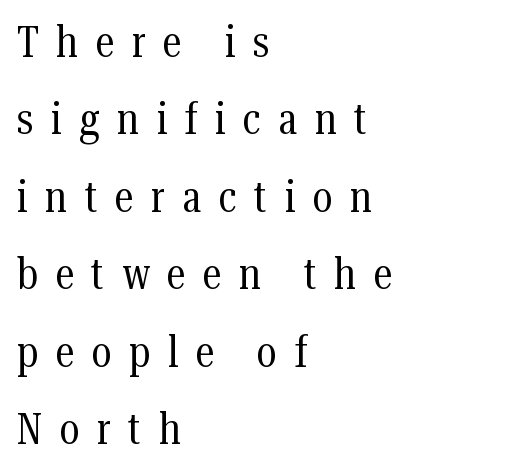
Caption: expanded tracking, letters set apart. The space beneath each line is pristine and unruled. The font's upright variant was chosen for this text. Compared with a typical body face, this is equally light or lighter still. You could not count columns in this text — the font is proportionally spaced.
